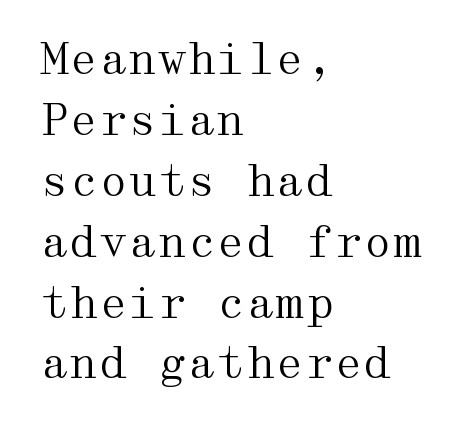
Q: Is the text bold? A: No.
Q: Is the text italic (slanted)? A: No, it is upright.
Q: Is the typeface a serif or a sans-serif typeface? A: Serif.
Q: Is the text underlined? A: No.
Q: How is the paragraph aligned? A: Left-aligned.
Q: Is the spacing between letters normal or unusually wide? A: Normal.
Q: Is the spacing between lines tight, normal or loose? A: Normal.
Q: Width (condensed, normal, or wide)? A: Wide.
Q: Stroke contrast? A: Medium.
Q: x-height? A: Medium.
